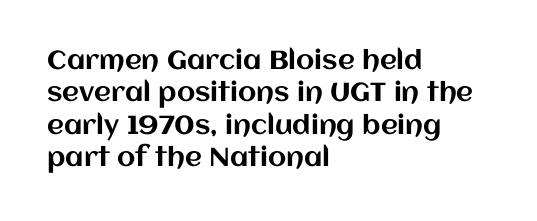
These lines sit exactly where default settings would place them. The letters stand upright; this is a roman face. Typeset ragged right — the left edge is the straight one. Just letters on the line, the space beneath them empty. Caption: standard tracking, unaltered.
